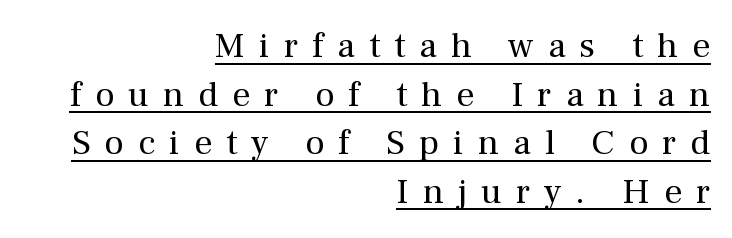
{"serif": "yes", "italic": "no", "bold": "no", "weight": "regular", "width": "normal", "stroke_contrast": "medium", "x_height": "medium", "monospaced": "no", "underline": "yes", "align": "right", "line_spacing": "normal", "line_spacing_ratio": 1.35, "letter_spacing": "wide", "letter_spacing_em": 0.39, "glyph_px": 36}
